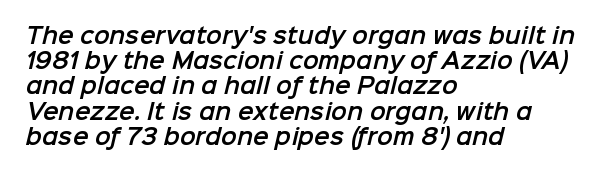
The setting favours the left margin, as ordinary paragraphs usually do. Honestly, the letter spacing is just normal — you wouldn't notice it. The words here are not underlined.
